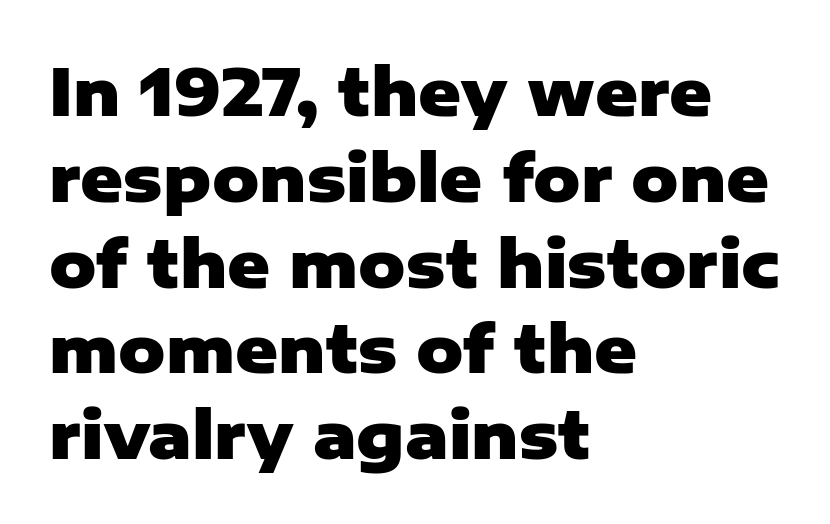
The image shows 65 px heavy sans-serif type, upright; set left-aligned, normal line spacing (1.32x), normal letter spacing, not underlined; low stroke contrast and a medium x-height.
